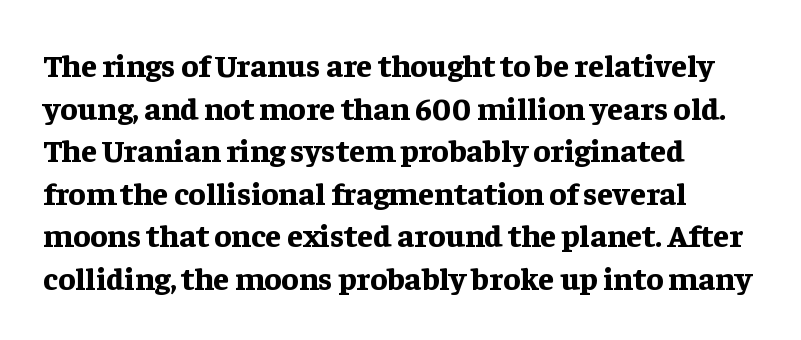
I'd call this a serif setting — the letters wear small feet. Look at the tracking — it's just the regular setting, nothing added. Looks like regular typesetting: each glyph gets only the width it needs. A dark, heavy texture on the line: the type is bold.
